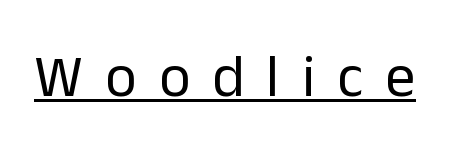
Q: Is the text bold? A: No.
Q: Is the text italic (slanted)? A: No, it is upright.
Q: Is the typeface a serif or a sans-serif typeface? A: Sans-serif.
Q: Is the text underlined? A: Yes.
Q: Is the spacing between letters normal or unusually wide? A: Unusually wide.
Q: Width (condensed, normal, or wide)? A: Normal.
Q: Stroke contrast? A: Low.
Q: x-height? A: Medium.
Q: Monospaced? A: No.
